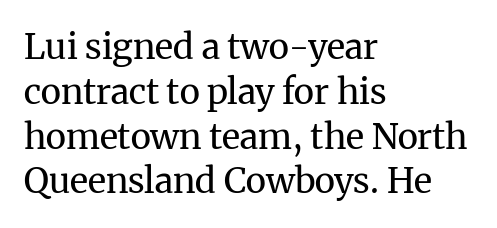
The space directly below the letters is spotless. The typeface has the unassuming heft of standard copy or less. Look at the tracking — it's just the regular setting, nothing added. Is this a sans? No — the strokes have serifs. The lettering stays uniformly vertical, giving the passage a roman look. A typesetter would call this proportional, since set widths differ per character.
